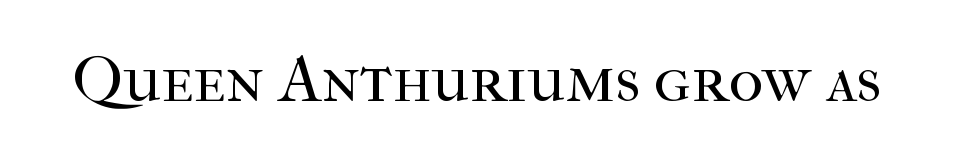
{"serif": "yes", "italic": "no", "bold": "no", "weight": "regular", "width": "normal", "stroke_contrast": "high", "x_height": "medium", "monospaced": "no", "underline": "no", "letter_spacing": "normal", "letter_spacing_em": 0.0, "glyph_px": 66}
